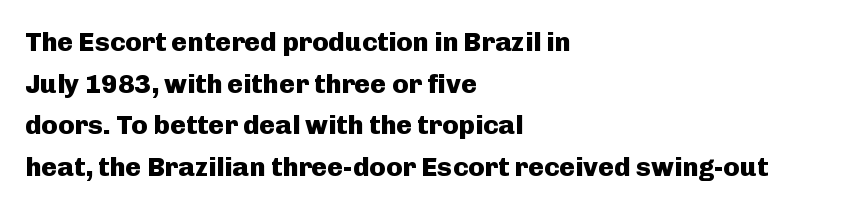
{"italic": "no", "bold": "yes", "underline": "no", "align": "left", "line_spacing": "normal", "line_spacing_ratio": 1.54, "letter_spacing": "normal", "letter_spacing_em": 0.0, "glyph_px": 27}
